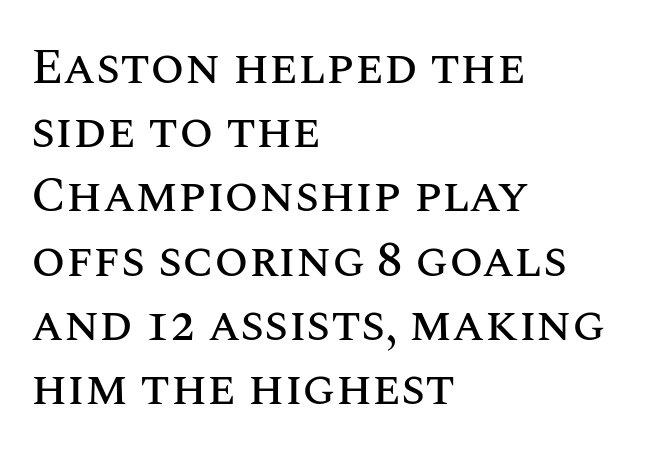
{"italic": "no", "width": "normal", "stroke_contrast": "medium", "x_height": "large", "monospaced": "no", "underline": "no", "align": "left", "line_spacing": "normal", "line_spacing_ratio": 1.31, "letter_spacing": "normal", "letter_spacing_em": 0.0, "glyph_px": 49}
